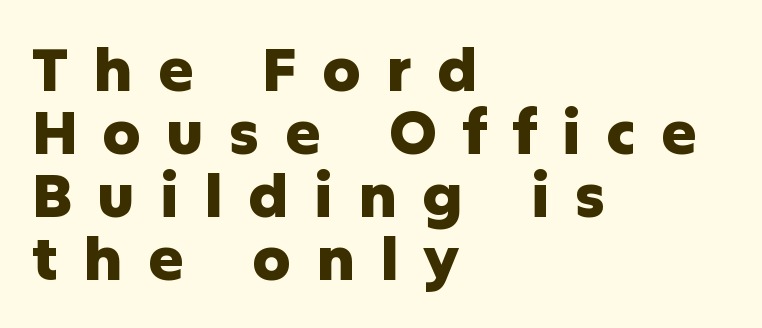
{"serif": "no", "italic": "no", "bold": "yes", "weight": "heavy", "width": "normal", "stroke_contrast": "low", "x_height": "medium", "monospaced": "no", "underline": "no", "align": "left", "line_spacing": "tight", "line_spacing_ratio": 1.05, "letter_spacing": "wide", "letter_spacing_em": 0.42, "glyph_px": 60}
